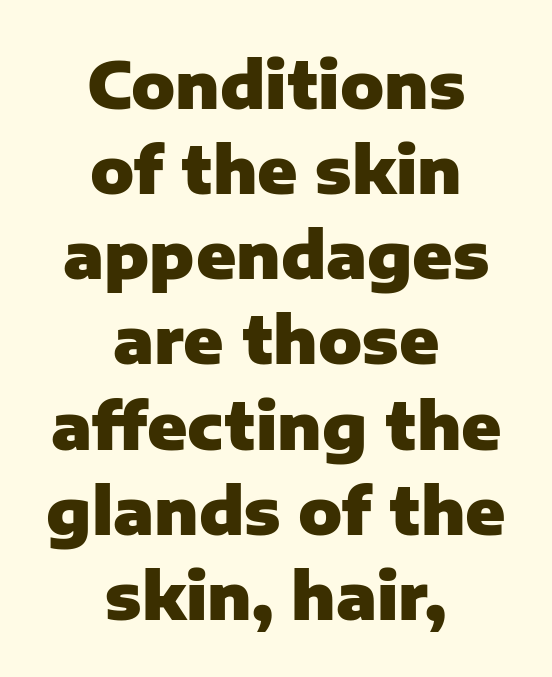
Q: Is the text bold? A: Yes.
Q: Is the text italic (slanted)? A: No, it is upright.
Q: Is the typeface a serif or a sans-serif typeface? A: Sans-serif.
Q: Is the text underlined? A: No.
Q: How is the paragraph aligned? A: Centered.
Q: Is the spacing between letters normal or unusually wide? A: Normal.
Q: Is the spacing between lines tight, normal or loose? A: Normal.
Q: Width (condensed, normal, or wide)? A: Normal.
Q: Stroke contrast? A: Low.
Q: x-height? A: Medium.
Q: Monospaced? A: No.
